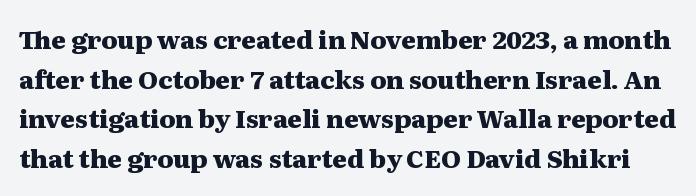
Q: Is the text bold? A: Yes.
Q: Is the text italic (slanted)? A: No, it is upright.
Q: Is the text underlined? A: No.
Q: Is the spacing between letters normal or unusually wide? A: Normal.
Q: Is the spacing between lines tight, normal or loose? A: Normal.
